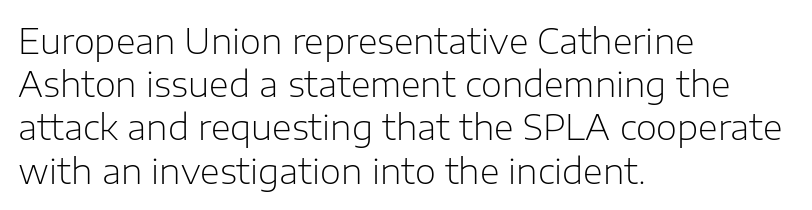
You could call the tracking neutral — neither tight nor loose. Classification — sans serif. Whoever set this chose a conventional vertical rhythm. The baseline area is clear. The letters advance in unequal steps, a hallmark of proportional type.
